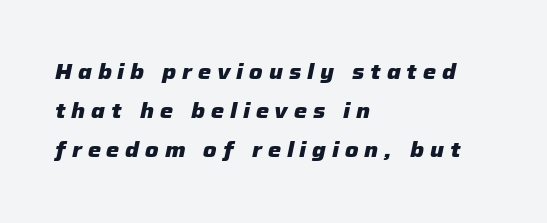
{"italic": "yes", "lean": "right", "slant_degrees": 12, "bold": "yes", "underline": "no", "align": "left", "line_spacing_ratio": 1.86, "letter_spacing": "wide", "letter_spacing_em": 0.28, "glyph_px": 21}
